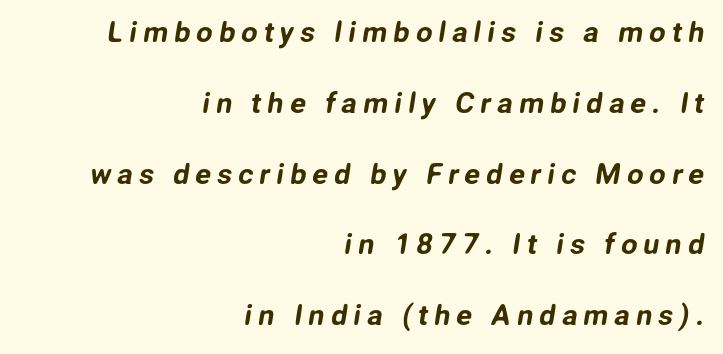
{"serif": "no", "width": "normal", "stroke_contrast": "low", "x_height": "medium", "monospaced": "no", "underline": "no", "align": "right", "line_spacing": "loose", "line_spacing_ratio": 2.44, "letter_spacing": "wide", "letter_spacing_em": 0.21, "glyph_px": 29}
